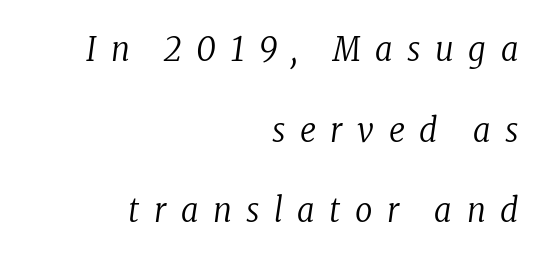
Q: Is the text bold? A: No.
Q: Is the text italic (slanted)? A: Yes, it leans right by about 8 degrees.
Q: Is the typeface a serif or a sans-serif typeface? A: Serif.
Q: Is the text underlined? A: No.
Q: How is the paragraph aligned? A: Right-aligned.
Q: Is the spacing between letters normal or unusually wide? A: Unusually wide.
Q: Is the spacing between lines tight, normal or loose? A: Loose.
Q: Width (condensed, normal, or wide)? A: Condensed.
Q: Stroke contrast? A: Low.
Q: x-height? A: Medium.
Q: Monospaced? A: No.
